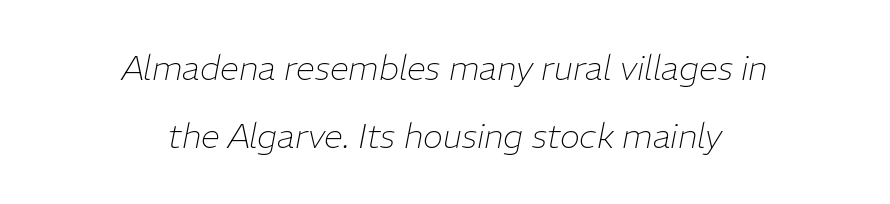
Underline: absent. Ink coverage per letter is moderate at most. The rendering uses natural spacing where letterforms have individual widths. The typography opts for an oblique posture over an upright one. In CSS terms this would be text-align: center. The rendering uses a large line-height, opening up the rows.
